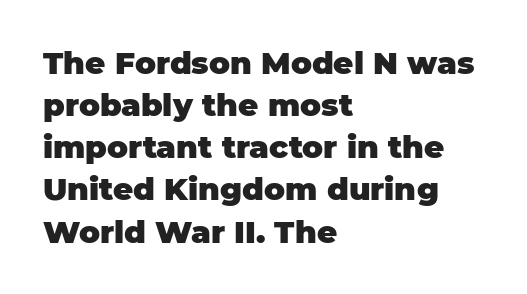
The image shows 31 px heavy sans-serif type, upright; set left-aligned, normal line spacing (1.36x), normal letter spacing, not underlined; low stroke contrast and a large x-height.
